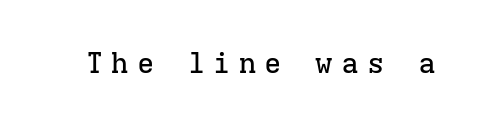
Q: Is the text italic (slanted)? A: No, it is upright.
Q: Is the typeface a serif or a sans-serif typeface? A: Serif.
Q: Is the text underlined? A: No.
Q: Is the spacing between letters normal or unusually wide? A: Unusually wide.
Q: Width (condensed, normal, or wide)? A: Normal.
Q: Stroke contrast? A: Low.
Q: x-height? A: Medium.
Q: Monospaced? A: Yes.
